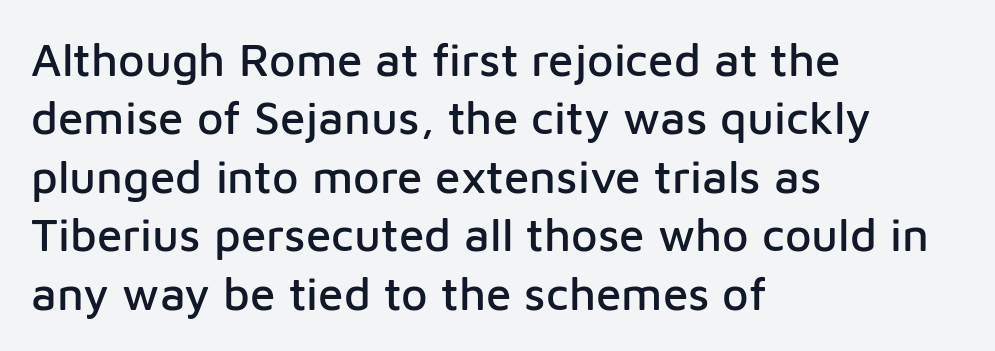
The image shows 46 px sans-serif type, upright; set left-aligned, normal line spacing (1.27x), normal letter spacing, not underlined; low stroke contrast and a medium x-height.
